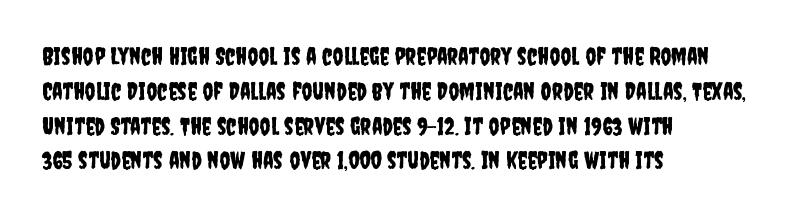
This sample keeps an unexceptional amount of space between lines. These lines keep a tight, regular rhythm from letter to letter. Every stem runs plumb, perpendicular to the baseline. Reading down the block, your eye returns to a fixed left position each line. The string is rendered with underlining switched off.
